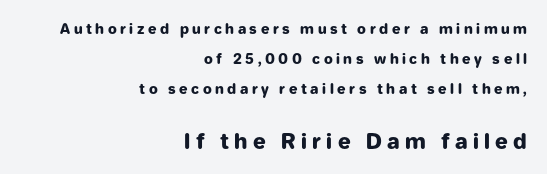
The image shows 21 px bold type, upright; set right-aligned, loose line spacing (2.16x), unusually wide letter spacing (+0.25 em), not underlined; the second (bottom) block is 1.5x larger.
